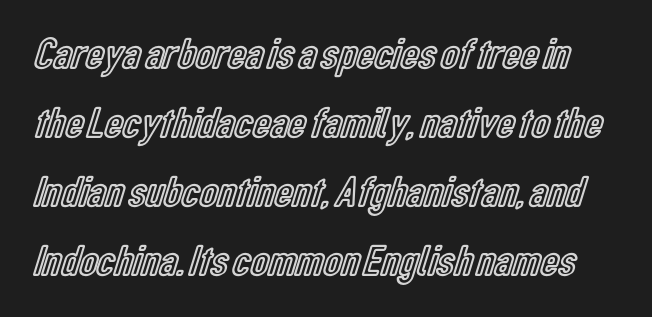
Q: Is the text italic (slanted)? A: Yes.
Q: Is the text underlined? A: No.
Q: Is the spacing between letters normal or unusually wide? A: Normal.
Q: Is the spacing between lines tight, normal or loose? A: Normal.
Q: Width (condensed, normal, or wide)? A: Condensed.
Q: x-height? A: Medium.
Q: Monospaced? A: No.
